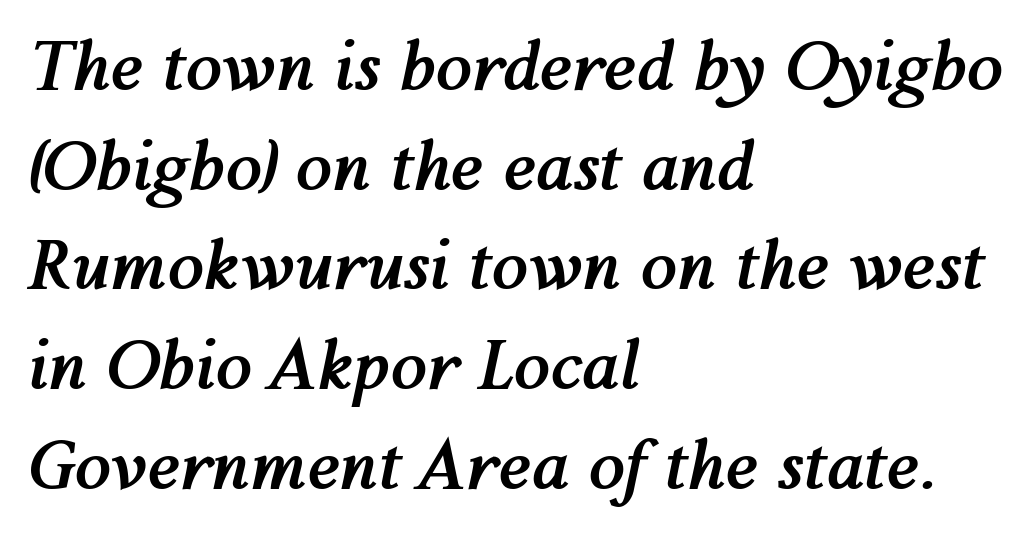
Students, note that the glyphs here touch the page at normal intervals. The sample has been set heavy, in full bold. It's the slanting kind of type. The rendering uses natural spacing where letterforms have individual widths.
